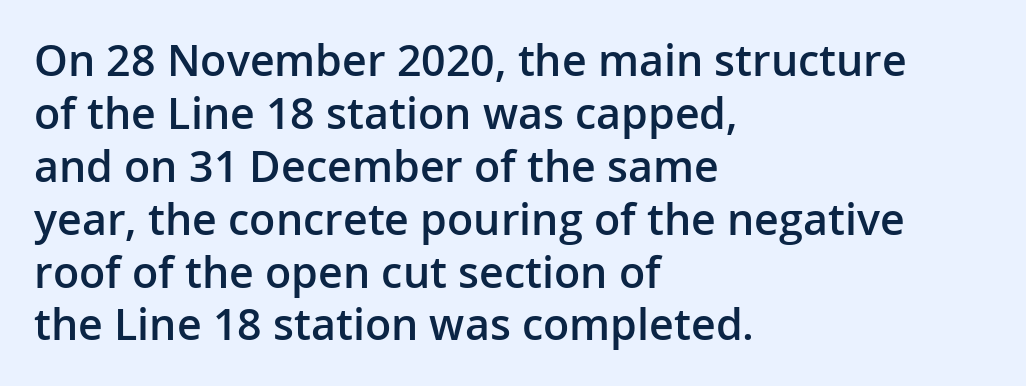
{"serif": "no", "italic": "no", "bold": "semi", "weight": "semibold", "width": "normal", "stroke_contrast": "low", "x_height": "medium", "monospaced": "no", "underline": "no", "align": "left", "line_spacing_ratio": 1.23, "letter_spacing": "normal", "letter_spacing_em": 0.0, "glyph_px": 43}
